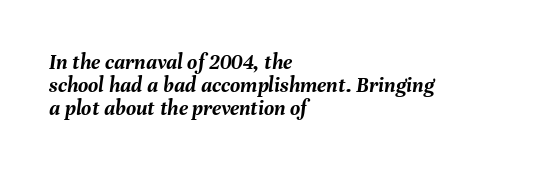
The image shows 22 px bold type, italic (leaning right); set left-aligned, tight line spacing (1.05x), normal letter spacing, not underlined.
